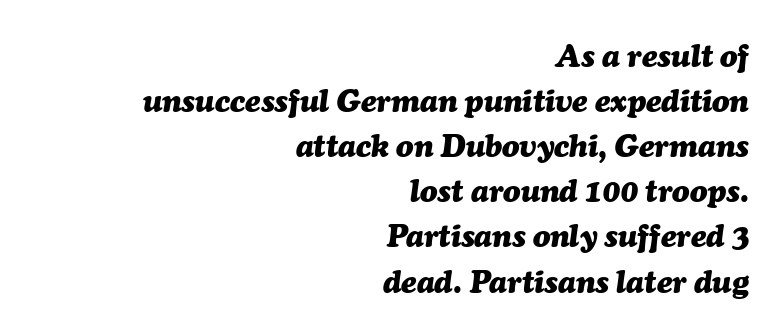
Q: Is the text bold? A: Yes.
Q: Is the text italic (slanted)? A: Yes, it leans right by about 7 degrees.
Q: Is the text underlined? A: No.
Q: How is the paragraph aligned? A: Right-aligned.
Q: Is the spacing between letters normal or unusually wide? A: Normal.
Q: Is the spacing between lines tight, normal or loose? A: Normal.
Q: Width (condensed, normal, or wide)? A: Normal.
Q: Stroke contrast? A: Medium.
Q: x-height? A: Medium.
Q: Monospaced? A: No.
